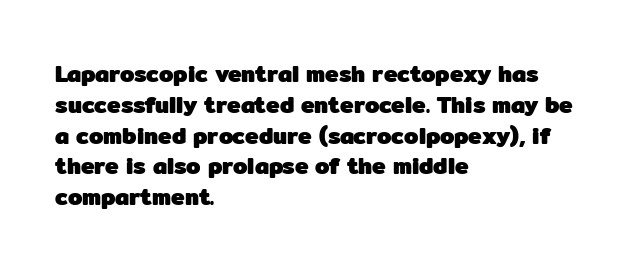
Q: Is the text bold? A: Yes.
Q: Is the text italic (slanted)? A: No, it is upright.
Q: Is the text underlined? A: No.
Q: How is the paragraph aligned? A: Left-aligned.
Q: Is the spacing between letters normal or unusually wide? A: Normal.
Q: Is the spacing between lines tight, normal or loose? A: Normal.
